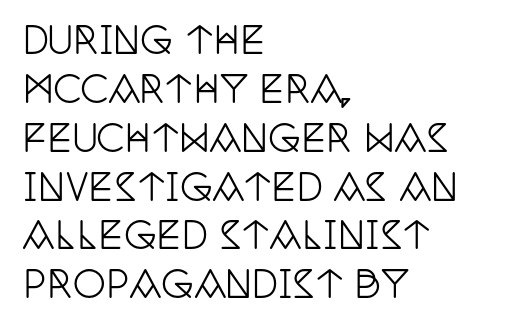
The image shows 37 px condensed serif type, upright; set left-aligned, normal line spacing (1.32x), normal letter spacing, not underlined; low stroke contrast and a large x-height.
